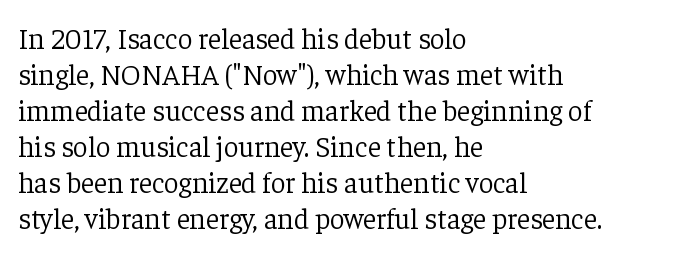
{"serif": "yes", "italic": "no", "bold": "no", "weight": "light", "width": "normal", "stroke_contrast": "low", "x_height": "medium", "monospaced": "no", "underline": "no", "align": "left", "line_spacing_ratio": 1.24, "letter_spacing": "normal", "letter_spacing_em": 0.0, "glyph_px": 29}
